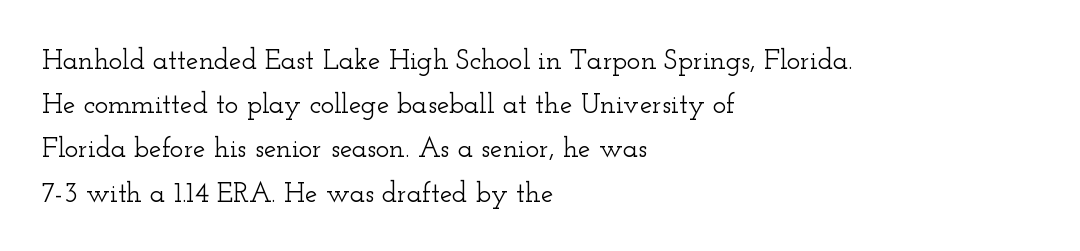
Q: Is the text italic (slanted)? A: No, it is upright.
Q: Is the typeface a serif or a sans-serif typeface? A: Serif.
Q: Is the text underlined? A: No.
Q: How is the paragraph aligned? A: Left-aligned.
Q: Is the spacing between letters normal or unusually wide? A: Normal.
Q: Is the spacing between lines tight, normal or loose? A: Normal.
Q: Width (condensed, normal, or wide)? A: Wide.
Q: Stroke contrast? A: Low.
Q: x-height? A: Small.
Q: Monospaced? A: No.
